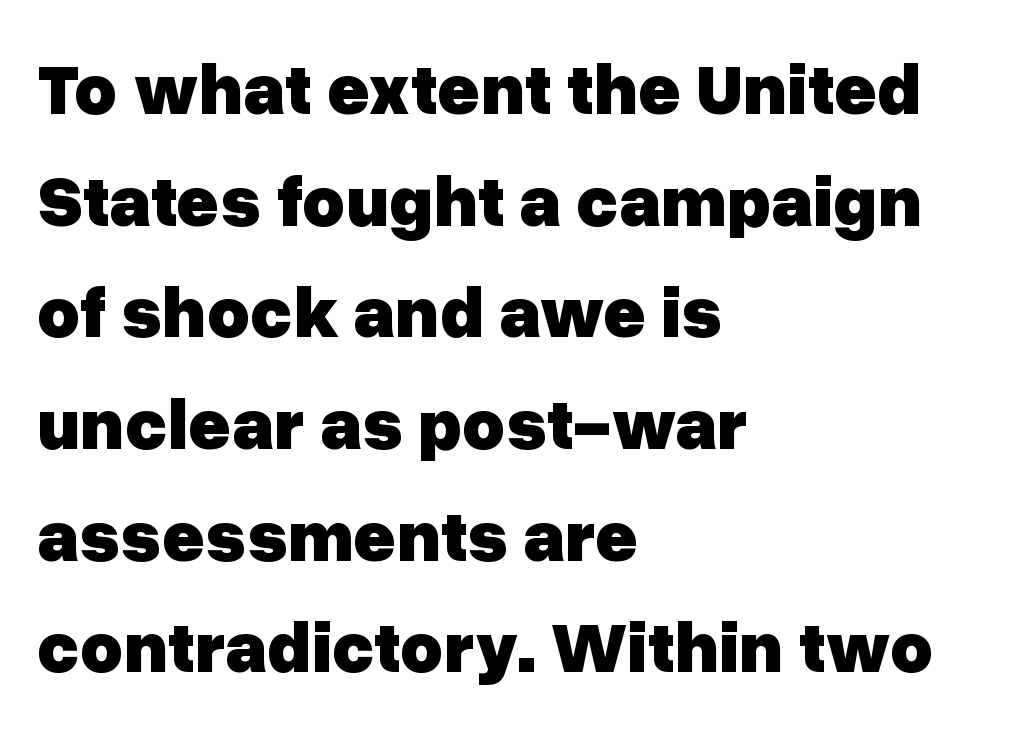
Q: Is the text bold? A: Yes.
Q: Is the text italic (slanted)? A: No, it is upright.
Q: Is the typeface a serif or a sans-serif typeface? A: Sans-serif.
Q: Is the text underlined? A: No.
Q: How is the paragraph aligned? A: Left-aligned.
Q: Is the spacing between letters normal or unusually wide? A: Normal.
Q: Is the spacing between lines tight, normal or loose? A: Normal.
Q: Width (condensed, normal, or wide)? A: Normal.
Q: Stroke contrast? A: Low.
Q: x-height? A: Medium.
Q: Monospaced? A: No.
